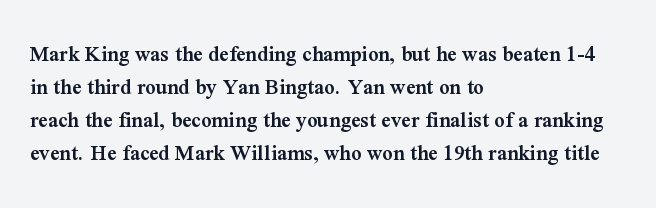
Q: Is the text bold? A: Semi-bold.
Q: Is the text italic (slanted)? A: No, it is upright.
Q: Is the text underlined? A: No.
Q: How is the paragraph aligned? A: Left-aligned.
Q: Is the spacing between letters normal or unusually wide? A: Normal.
Q: Is the spacing between lines tight, normal or loose? A: Normal.
